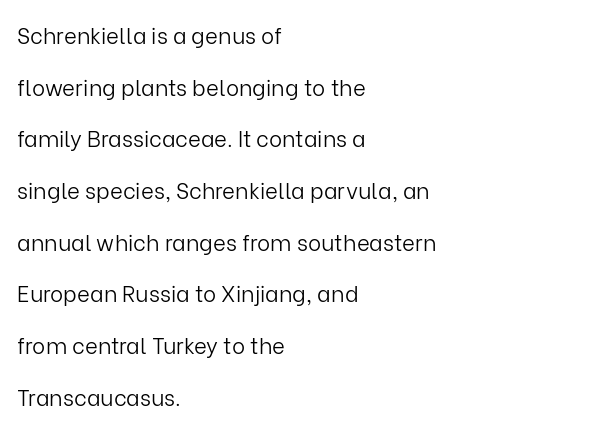
The image shows 22 px text type, upright; set left-aligned, loose line spacing (2.35x), normal letter spacing, not underlined.
